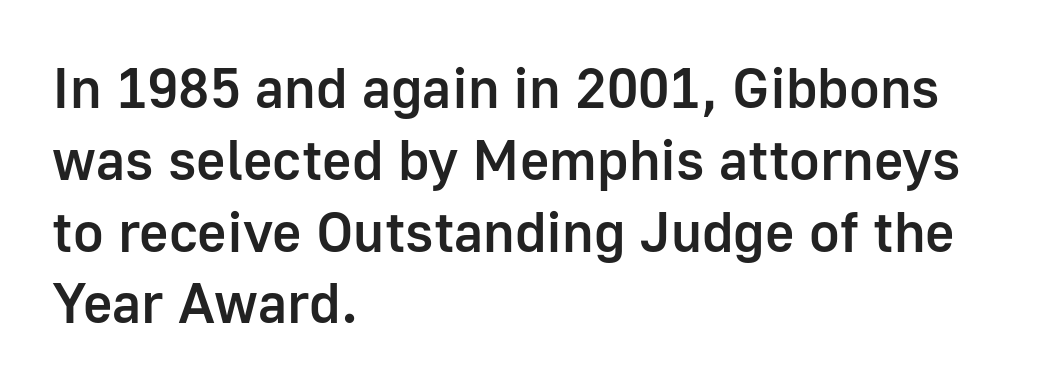
Q: Is the text bold? A: Semi-bold.
Q: Is the text italic (slanted)? A: No, it is upright.
Q: Is the typeface a serif or a sans-serif typeface? A: Sans-serif.
Q: Is the text underlined? A: No.
Q: How is the paragraph aligned? A: Left-aligned.
Q: Is the spacing between letters normal or unusually wide? A: Normal.
Q: Is the spacing between lines tight, normal or loose? A: Normal.
Q: Width (condensed, normal, or wide)? A: Normal.
Q: Stroke contrast? A: Low.
Q: x-height? A: Medium.
Q: Monospaced? A: No.
